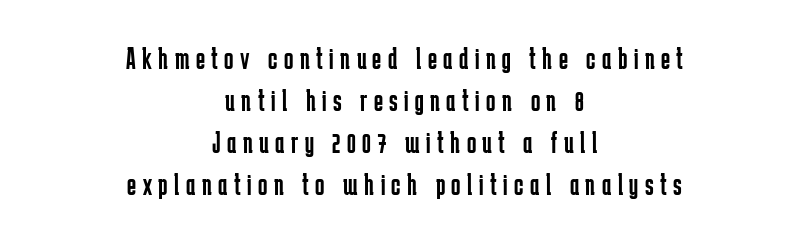
Q: Is the text bold? A: No.
Q: Is the text italic (slanted)? A: No, it is upright.
Q: Is the typeface a serif or a sans-serif typeface? A: Sans-serif.
Q: Is the text underlined? A: No.
Q: How is the paragraph aligned? A: Centered.
Q: Is the spacing between letters normal or unusually wide? A: Unusually wide.
Q: Is the spacing between lines tight, normal or loose? A: Normal.
Q: Width (condensed, normal, or wide)? A: Condensed.
Q: Stroke contrast? A: Low.
Q: x-height? A: Medium.
Q: Monospaced? A: No.
